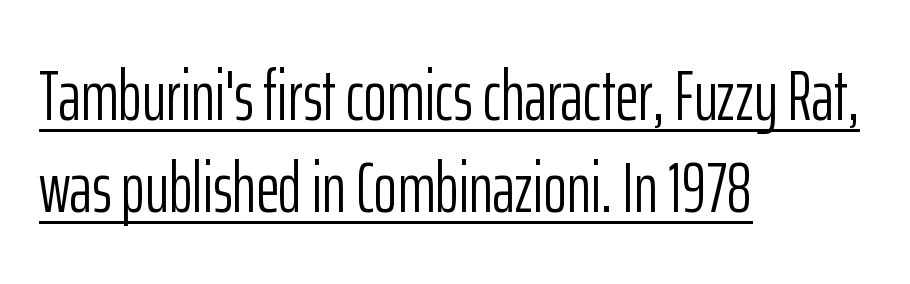
The image shows 71 px light, condensed sans-serif type, upright; set left-aligned, normal line spacing (1.3x), normal letter spacing, underlined; low stroke contrast and a medium x-height.
